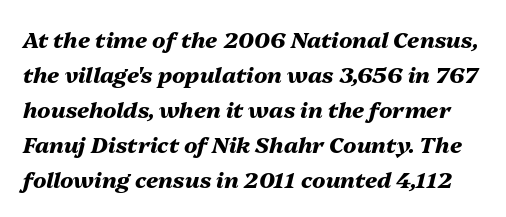
The image shows 22 px bold type, italic (leaning right); set normal line spacing (1.59x), normal letter spacing, not underlined.
